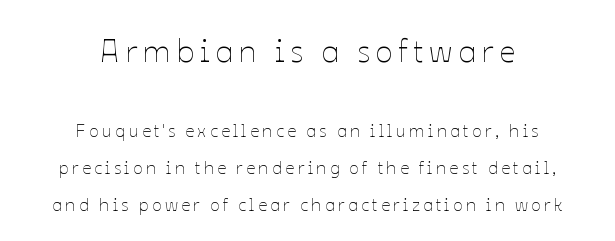
Heaviness? Minimal to ordinary, like unemphasized prose. The rag falls on both sides of this text block equally. The words here are not underlined. Proportional: the letters do not fall into vertical columns. When letters stand straight like this, we call the style roman or upright. Block one is the big one; block two sits smaller underneath.
